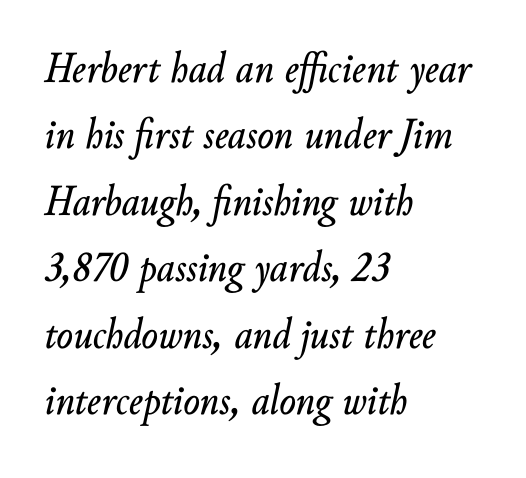
{"italic": "yes", "lean": "right", "slant_degrees": 10, "width": "normal", "stroke_contrast": "low", "x_height": "small", "monospaced": "no", "underline": "no", "align": "left", "line_spacing": "normal", "line_spacing_ratio": 1.51, "letter_spacing": "normal", "letter_spacing_em": 0.0, "glyph_px": 44}
